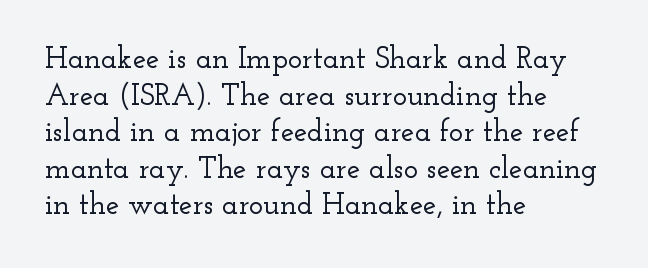
Ascenders rise straight up at ninety degrees. These lines are rendered in a variable-pitch font. Each letter's strokes conclude with small projecting serifs. The compositor pushed each line to the left boundary.
